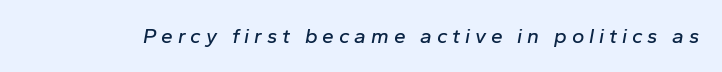
Q: Is the text italic (slanted)? A: Yes, it leans right by about 10 degrees.
Q: Is the text underlined? A: No.
Q: Is the spacing between letters normal or unusually wide? A: Unusually wide.
